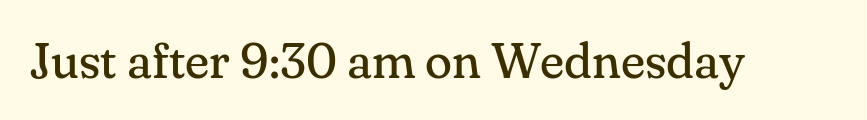
The image shows 50 px regular-weight serif type, upright; set normal letter spacing, not underlined; medium stroke contrast and a small x-height.
